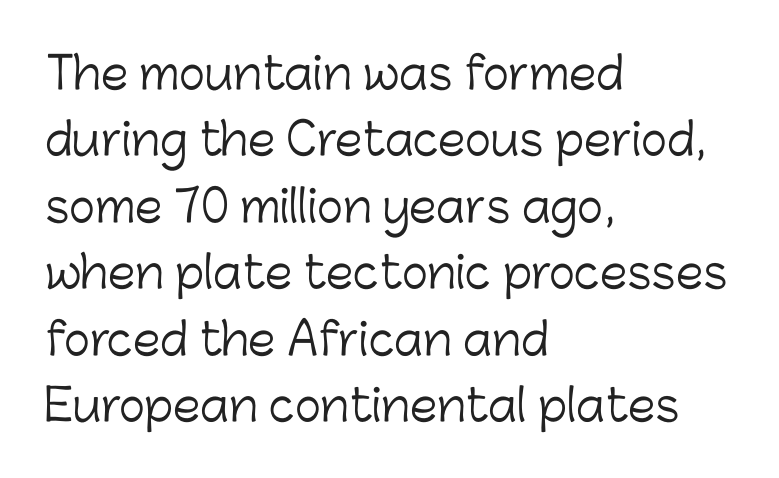
Successive baselines arrive at the customary interval. Layout note: lines flush left. The typeface has the unassuming heft of standard copy or less. Unlike a traditional serif, this face leaves its strokes unadorned. The rendering keeps characters at their native spacing. When letters stand straight like this, we call the style roman or upright.
